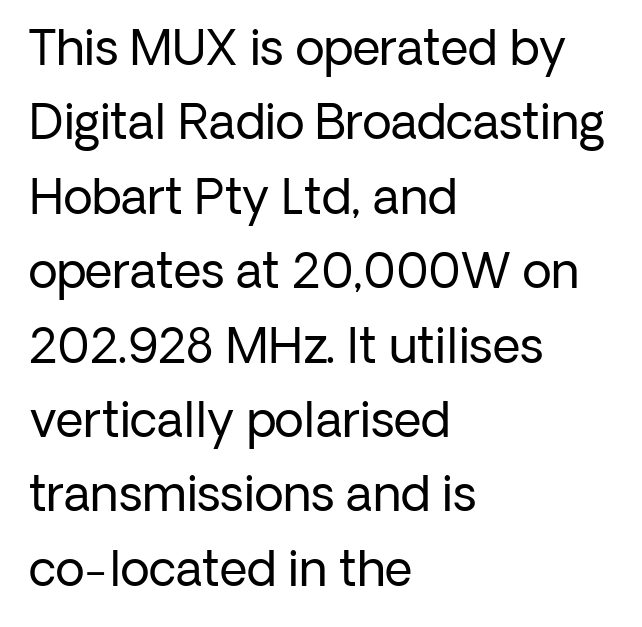
The image shows 48 px regular-weight sans-serif type, upright; set left-aligned, normal line spacing (1.55x), normal letter spacing, not underlined; low stroke contrast and a medium x-height.
